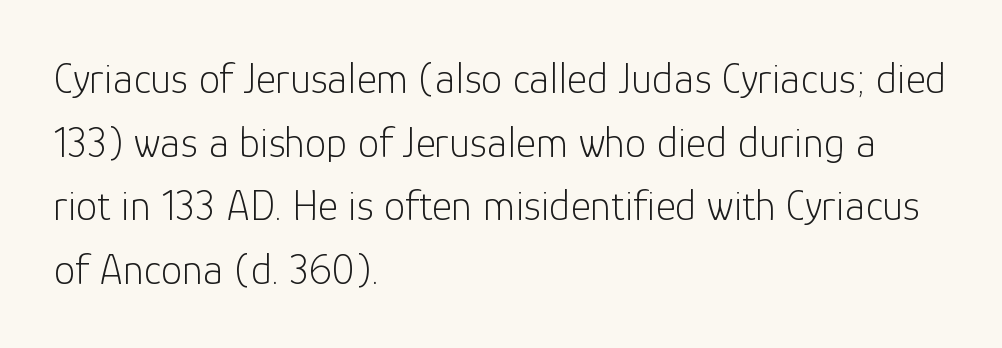
The image shows 43 px light sans-serif type, upright; set left-aligned, normal line spacing (1.48x), normal letter spacing, not underlined; low stroke contrast and a medium x-height.
